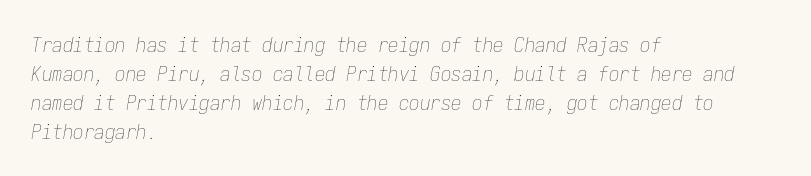
{"italic": "yes", "lean": "right", "slant_degrees": 9, "bold": "no", "underline": "no", "align": "left", "line_spacing": "normal", "line_spacing_ratio": 1.38, "letter_spacing": "normal", "letter_spacing_em": 0.0, "glyph_px": 21}
